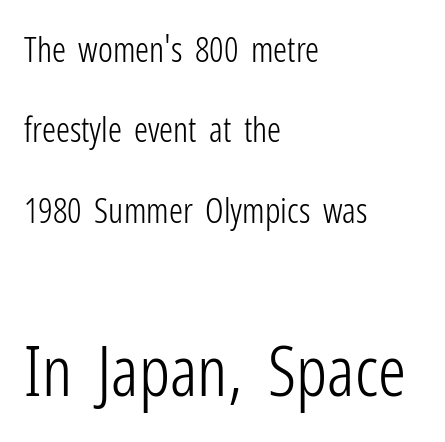
The image shows 70 px light, condensed sans-serif type, upright; set left-aligned, loose line spacing (2.3x), normal letter spacing, not underlined; the second (bottom) block is 2.0x larger; low stroke contrast and a medium x-height.
